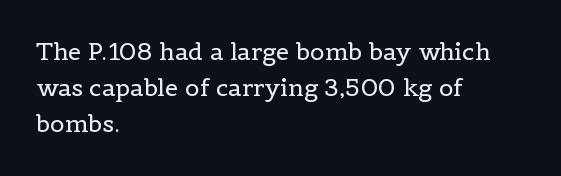
Q: Is the text bold? A: No.
Q: Is the text italic (slanted)? A: No, it is upright.
Q: Is the text underlined? A: No.
Q: How is the paragraph aligned? A: Left-aligned.
Q: Is the spacing between letters normal or unusually wide? A: Normal.
Q: Is the spacing between lines tight, normal or loose? A: Normal.
